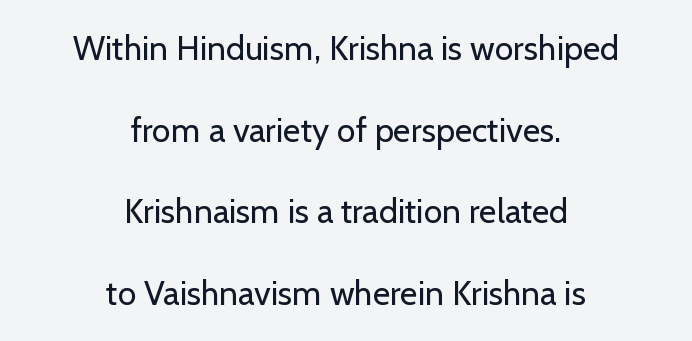
The image shows 34 px regular-weight sans-serif type, upright; set centered, loose line spacing (2.4x), normal letter spacing, not underlined; low stroke contrast and a medium x-height.
